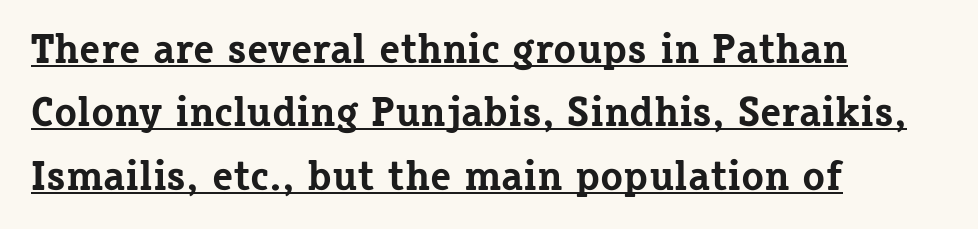
The rag falls on the right side of this text block. This sample uses plain, unmodified letter spacing. This rendering employs a face with finishing strokes, i.e., a serif. A typesetter would call this proportional, since set widths differ per character. Emphasis by weight is at full strength: bold.
